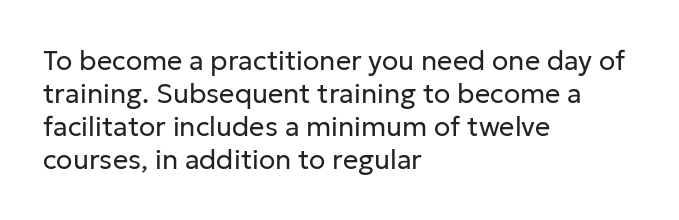
The type sits square on the baseline with zero lean. All the whitespace from short lines collects on the right. Students, note that the glyphs here touch the page at normal intervals. Weight class: somewhere from thin through regular. The foot of each line stays bare and open.
